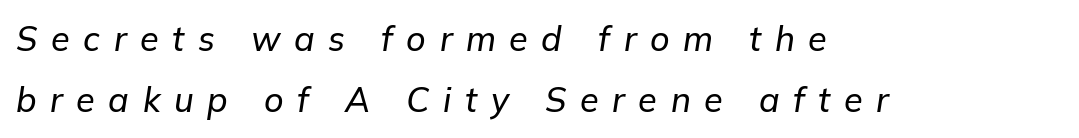
{"italic": "yes", "lean": "right", "slant_degrees": 9, "width": "normal", "stroke_contrast": "low", "x_height": "medium", "monospaced": "no", "underline": "no", "align": "left", "line_spacing_ratio": 1.8, "letter_spacing": "wide", "letter_spacing_em": 0.4, "glyph_px": 34}
